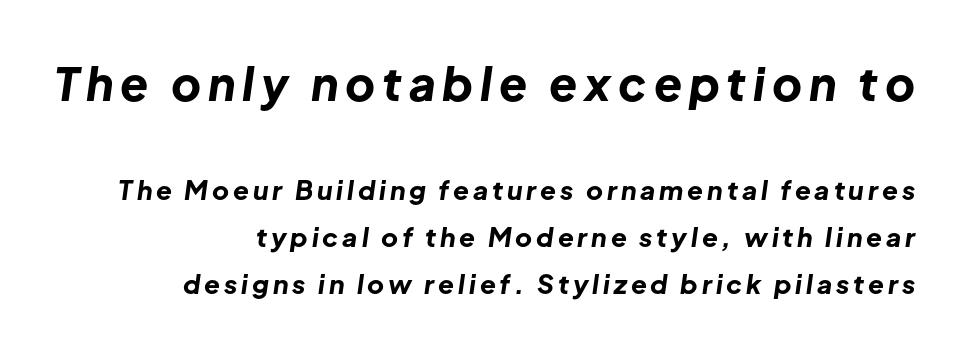
Q: Is the text bold? A: Yes.
Q: Is the text italic (slanted)? A: Yes, it leans right by about 8 degrees.
Q: Is the text underlined? A: No.
Q: How is the paragraph aligned? A: Right-aligned.
Q: Which block of text is set in a larger size, the first (top) or the second (bottom)? A: The first (top) one.
Q: Width (condensed, normal, or wide)? A: Normal.
Q: Stroke contrast? A: Low.
Q: x-height? A: Medium.
Q: Monospaced? A: No.
